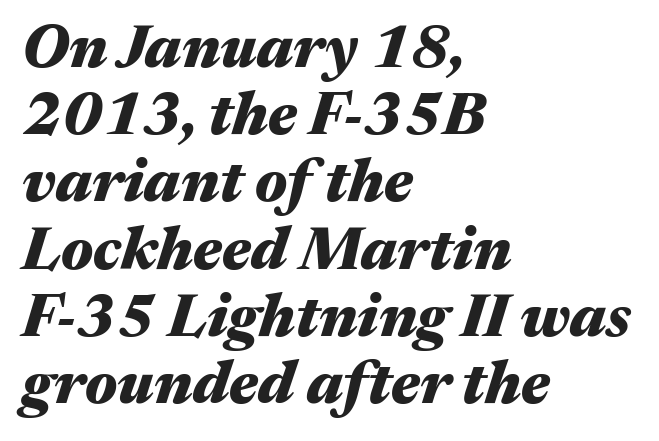
The image shows 60 px heavy, wide type, italic (leaning right); set left-aligned, tight line spacing (1.12x), normal letter spacing, not underlined; medium stroke contrast and a medium x-height.
